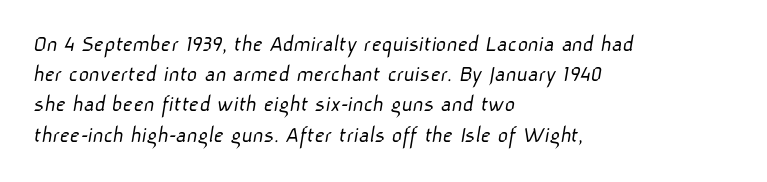
Q: Is the text bold? A: No.
Q: Is the text underlined? A: No.
Q: How is the paragraph aligned? A: Left-aligned.
Q: Is the spacing between letters normal or unusually wide? A: Normal.
